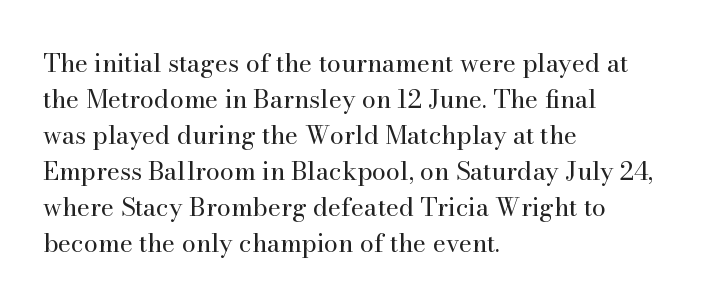
The rendering anchors every line to the left-hand side. Words appear dense and cohesive because spacing is normal. Does the leading feel generous? No, just average. A quiet, ordinary-to-light weight characterises the typeface.
